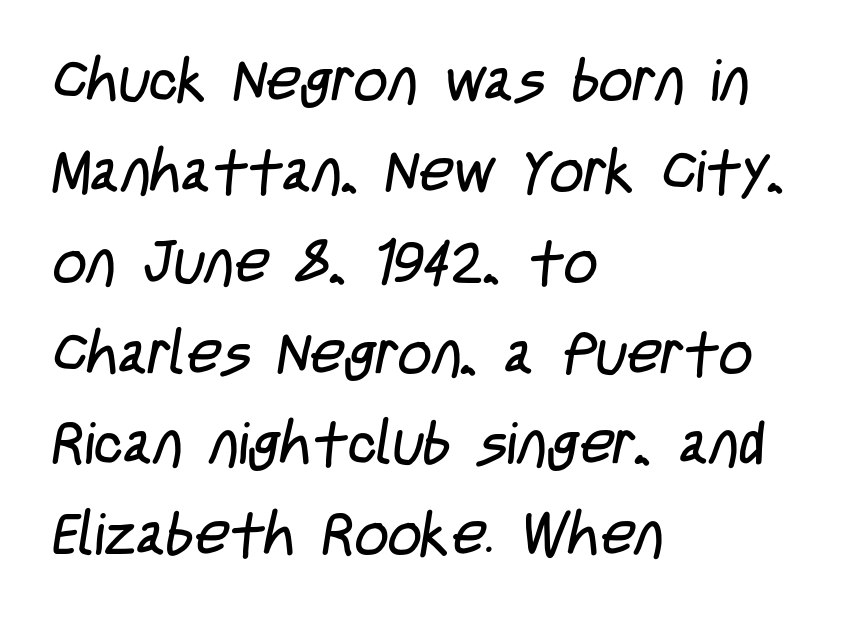
The font sits on the lighter half of the weight spectrum, regular included. The rendering anchors every line to the left-hand side. Looks like regular typesetting: each glyph gets only the width it needs. Type without underlining. Regarding leading, the lines here are spaced in the standard way.
